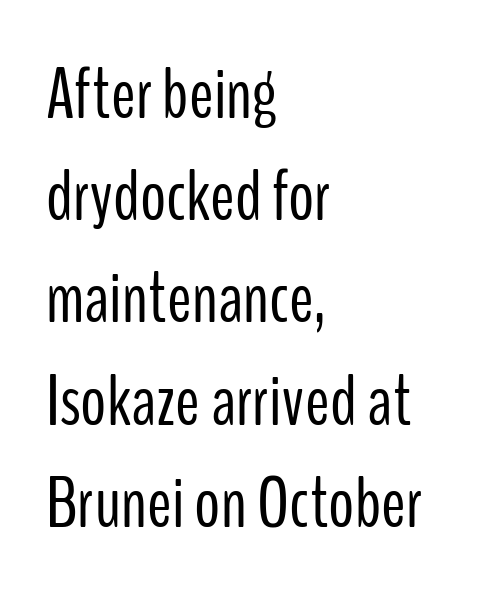
{"serif": "no", "italic": "no", "bold": "no", "weight": "light", "width": "condensed", "stroke_contrast": "low", "x_height": "medium", "monospaced": "no", "underline": "no", "align": "left", "line_spacing": "normal", "line_spacing_ratio": 1.4, "letter_spacing": "normal", "letter_spacing_em": 0.0, "glyph_px": 73}
